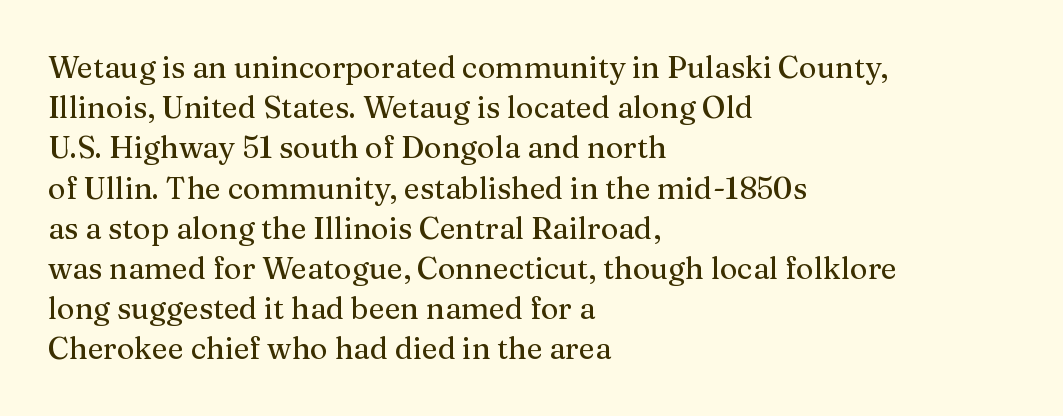
The foot of each line stays bare and open. Layout note: lines flush left. Notice how the stems are strictly vertical — no italics here. Words appear dense and cohesive because spacing is normal. Font category for this specimen: serif. A typesetter would call this proportional, since set widths differ per character.
